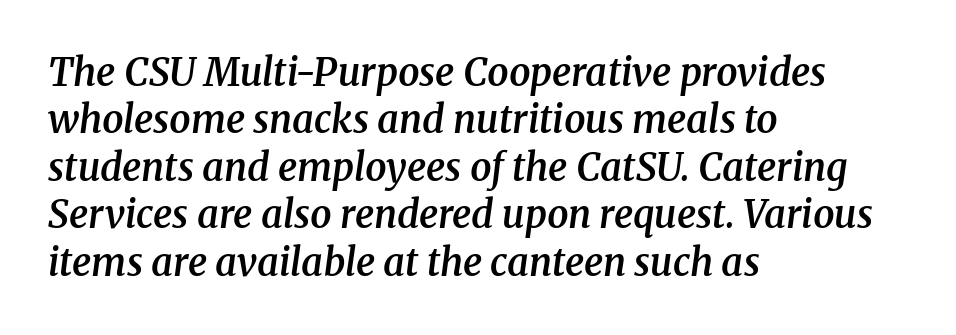
These lines keep a tight, regular rhythm from letter to letter. Casual observation: everything's shoved over to the left. Honestly, there is no underline to notice here at all. Every letter is mildly thick-stroked: semibold rather than bold. Italic: yes, the glyphs are oblique. Check where the strokes stop: tiny serifs finish them off.
